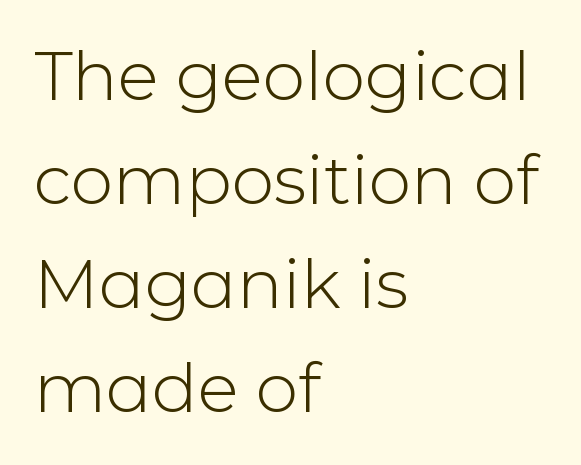
The letters sit at their default tracking, neither squeezed nor spread. A sans-serif font was chosen for this passage. Caption: face not bold, strokes unweighted. The face used here is proportionally spaced, like ordinary book or web type.
